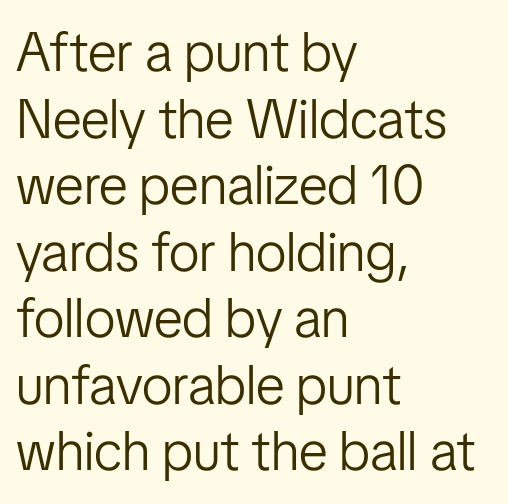
{"serif": "no", "italic": "no", "bold": "no", "weight": "light", "width": "condensed", "stroke_contrast": "low", "x_height": "medium", "monospaced": "no", "underline": "no", "align": "left", "line_spacing_ratio": 1.21, "letter_spacing": "normal", "letter_spacing_em": 0.0, "glyph_px": 55}
